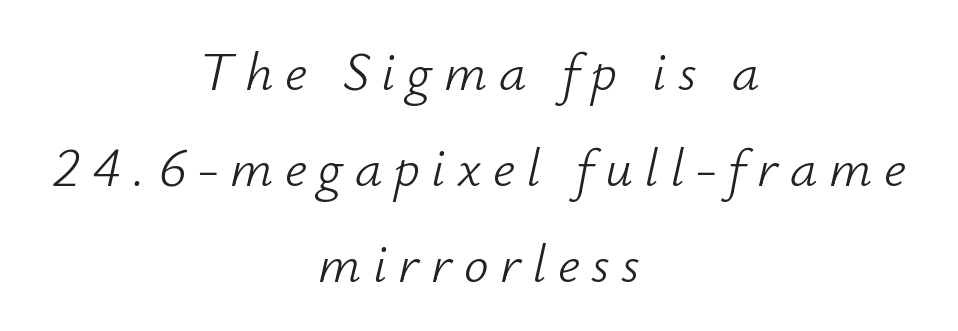
{"italic": "yes", "lean": "right", "slant_degrees": 12, "bold": "no", "weight": "light", "width": "normal", "stroke_contrast": "low", "x_height": "small", "monospaced": "no", "underline": "no", "align": "center", "line_spacing_ratio": 1.75, "letter_spacing": "wide", "letter_spacing_em": 0.21, "glyph_px": 55}
